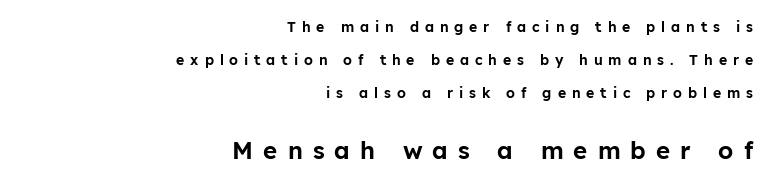
Q: Is the text italic (slanted)? A: No, it is upright.
Q: Is the text underlined? A: No.
Q: How is the paragraph aligned? A: Right-aligned.
Q: Is the spacing between letters normal or unusually wide? A: Unusually wide.
Q: Is the spacing between lines tight, normal or loose? A: Loose.
Q: Which block of text is set in a larger size, the first (top) or the second (bottom)? A: The second (bottom) one.
